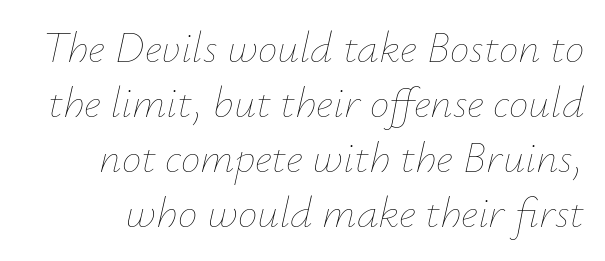
Characters follow at the spacing the type designer built in. In terms of posture, this sample is oblique. A typesetter would call this proportional, since set widths differ per character. Weight: not bold — regular or lighter.
